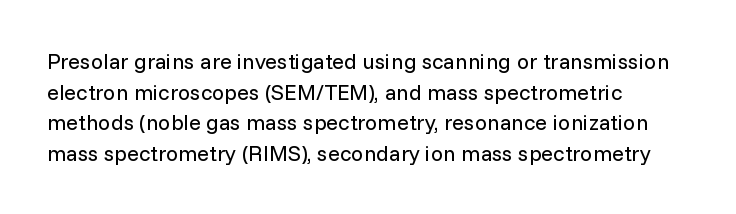
The image shows 22 px text type, upright; set left-aligned, normal line spacing (1.39x), normal letter spacing, not underlined.
